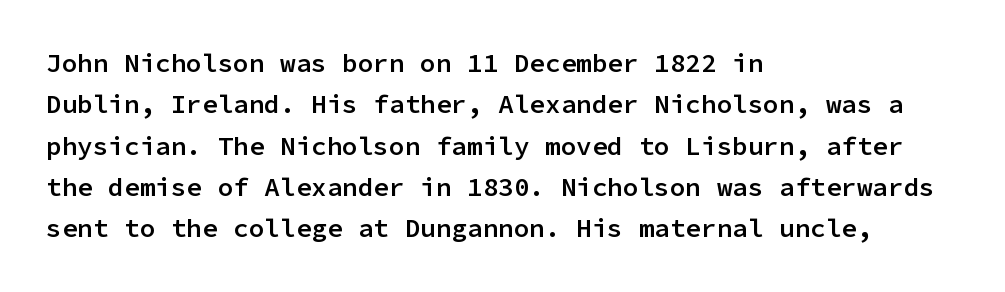
The lines are quadded left. Descenders hang freely into open space. Semibold letterforms, between regular and bold. Observe the ordinary spacing: letters are neighbours, not strangers.
